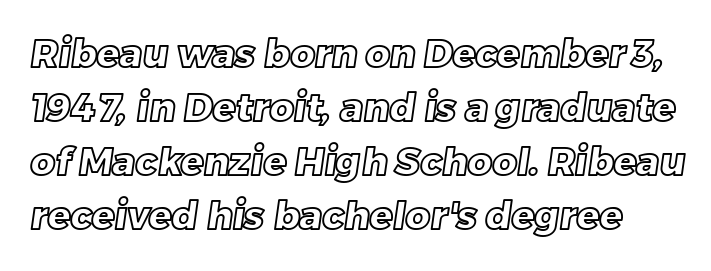
The image shows 38 px text type; set normal line spacing (1.42x), normal letter spacing, not underlined; a large x-height.
